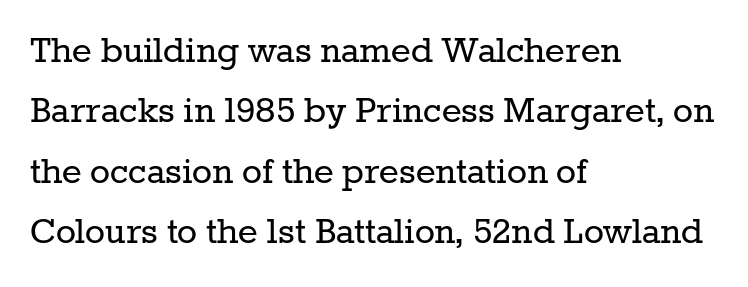
Q: Is the text bold? A: No.
Q: Is the text italic (slanted)? A: No, it is upright.
Q: Is the typeface a serif or a sans-serif typeface? A: Serif.
Q: Is the text underlined? A: No.
Q: How is the paragraph aligned? A: Left-aligned.
Q: Is the spacing between letters normal or unusually wide? A: Normal.
Q: Is the spacing between lines tight, normal or loose? A: Normal.
Q: Width (condensed, normal, or wide)? A: Normal.
Q: Stroke contrast? A: Low.
Q: x-height? A: Medium.
Q: Monospaced? A: No.
